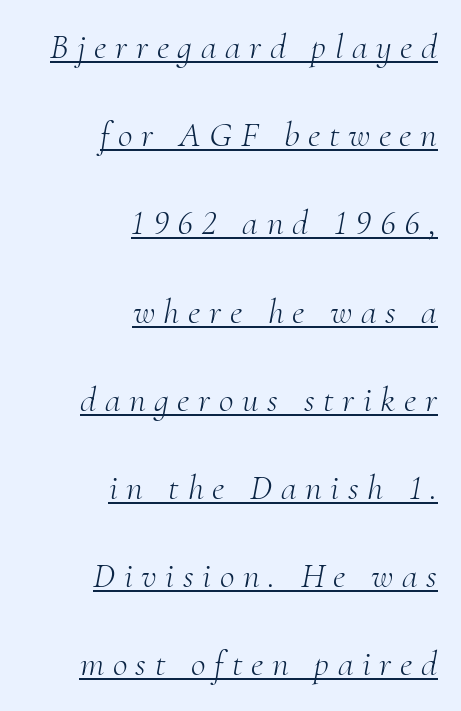
Q: Is the text bold? A: No.
Q: Is the text italic (slanted)? A: Yes, it leans right by about 10 degrees.
Q: Is the typeface a serif or a sans-serif typeface? A: Serif.
Q: Is the text underlined? A: Yes.
Q: How is the paragraph aligned? A: Right-aligned.
Q: Is the spacing between letters normal or unusually wide? A: Unusually wide.
Q: Is the spacing between lines tight, normal or loose? A: Loose.
Q: Width (condensed, normal, or wide)? A: Normal.
Q: Stroke contrast? A: Medium.
Q: x-height? A: Small.
Q: Monospaced? A: No.
